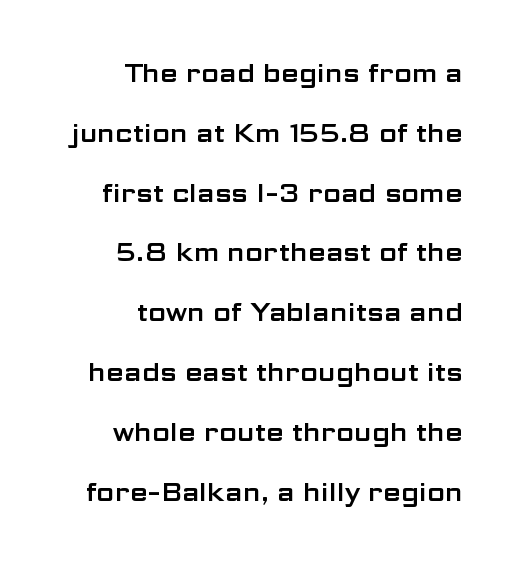
{"italic": "no", "underline": "no", "align": "right", "line_spacing": "loose", "line_spacing_ratio": 2.3, "letter_spacing": "normal", "letter_spacing_em": 0.0, "glyph_px": 26}
